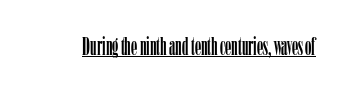
{"italic": "no", "underline": "yes", "letter_spacing": "normal", "letter_spacing_em": 0.0, "glyph_px": 25}
